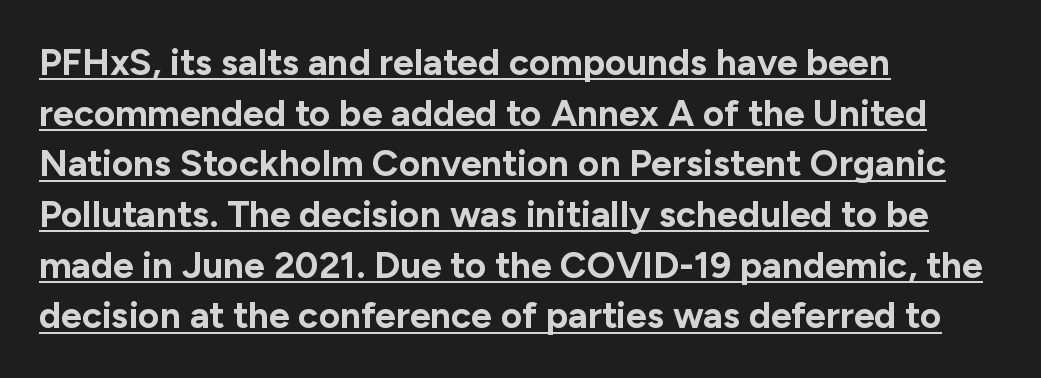
The font's upright variant was chosen for this text. Serifs: no, the terminals of the letterforms are clean. The specimen includes a rule beneath the text block's lines. Stroke thickness is high; the sample reads as a true bold. The letters advance in unequal steps, a hallmark of proportional type. Honestly, the row spacing looks completely unremarkable.
